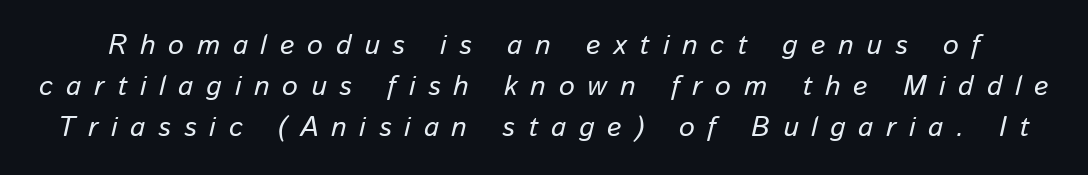
The image shows 28 px regular-weight type, italic (leaning right); set normal line spacing (1.47x), unusually wide letter spacing (+0.46 em), not underlined; low stroke contrast and a medium x-height.
